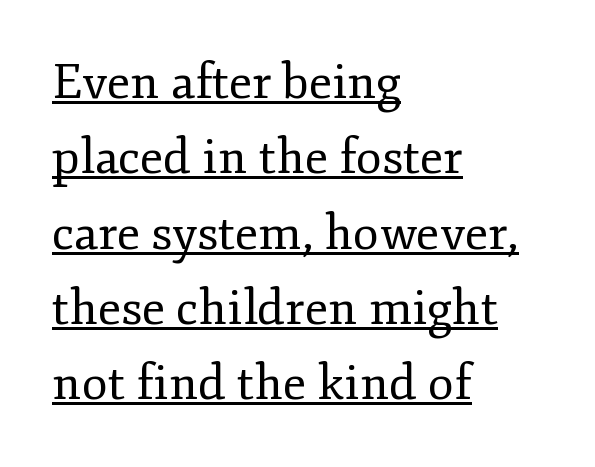
Line beginnings align vertically; line endings do not. Underlined type. Every stem runs plumb, perpendicular to the baseline. The passage shown is typed in a proportional face where columns would drift. Interline gaps are of average width in this sample. The passage shown is typeset with a serif family.
